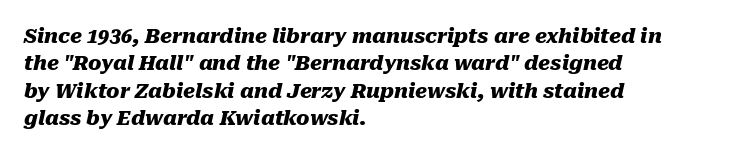
{"italic": "yes", "lean": "right", "slant_degrees": 10, "bold": "yes", "underline": "no", "align": "left", "line_spacing": "normal", "line_spacing_ratio": 1.37, "letter_spacing": "normal", "letter_spacing_em": 0.0, "glyph_px": 20}
